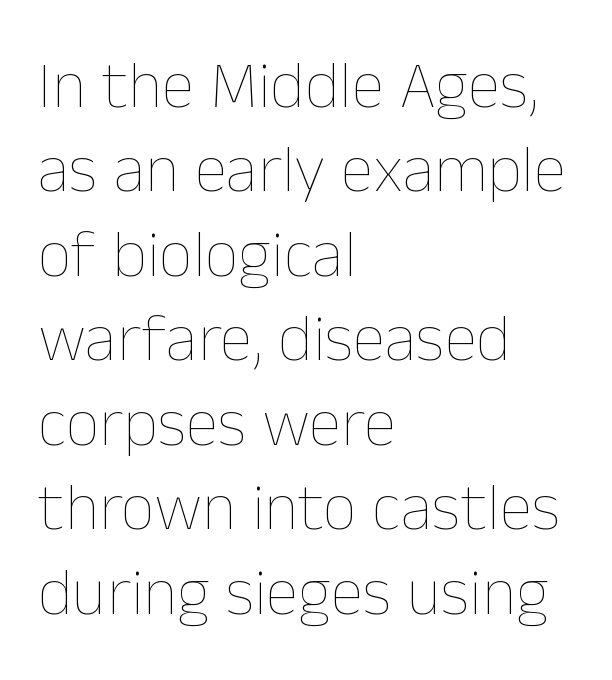
The image shows 67 px thin type, upright; set left-aligned, normal line spacing (1.26x), normal letter spacing, not underlined; low stroke contrast and a medium x-height.
